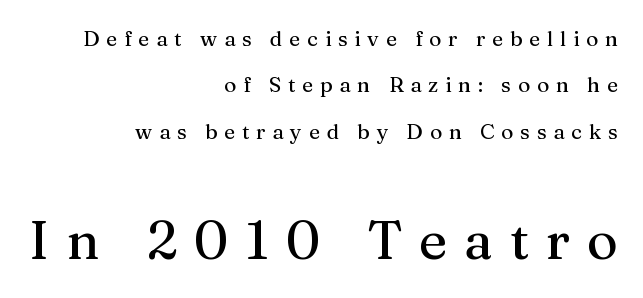
Q: Is the text italic (slanted)? A: No, it is upright.
Q: Is the typeface a serif or a sans-serif typeface? A: Serif.
Q: Is the text underlined? A: No.
Q: How is the paragraph aligned? A: Right-aligned.
Q: Is the spacing between letters normal or unusually wide? A: Unusually wide.
Q: Is the spacing between lines tight, normal or loose? A: Loose.
Q: Which block of text is set in a larger size, the first (top) or the second (bottom)? A: The second (bottom) one.
Q: Width (condensed, normal, or wide)? A: Normal.
Q: Stroke contrast? A: Medium.
Q: x-height? A: Medium.
Q: Monospaced? A: No.
